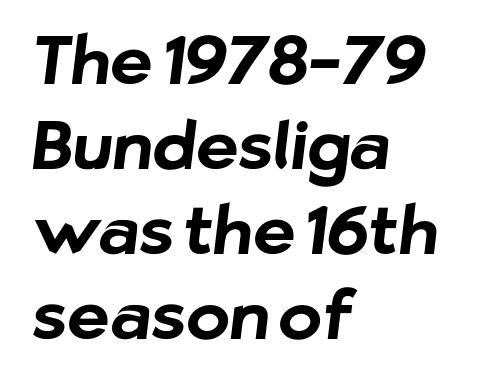
The image shows 66 px bold sans-serif type; set left-aligned, normal line spacing (1.29x), normal letter spacing, not underlined; low stroke contrast and a medium x-height.
